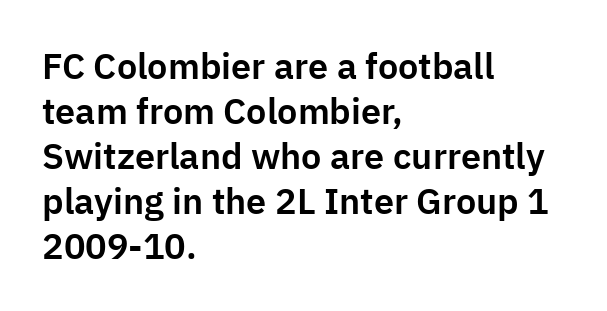
{"serif": "no", "italic": "no", "width": "normal", "stroke_contrast": "low", "x_height": "medium", "monospaced": "no", "underline": "no", "align": "left", "line_spacing": "normal", "line_spacing_ratio": 1.25, "letter_spacing": "normal", "letter_spacing_em": 0.0, "glyph_px": 36}
